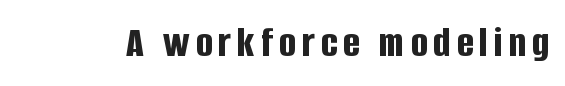
Q: Is the text bold? A: Yes.
Q: Is the text italic (slanted)? A: No, it is upright.
Q: Is the typeface a serif or a sans-serif typeface? A: Sans-serif.
Q: Is the text underlined? A: No.
Q: Width (condensed, normal, or wide)? A: Condensed.
Q: Stroke contrast? A: Low.
Q: x-height? A: Large.
Q: Monospaced? A: No.
